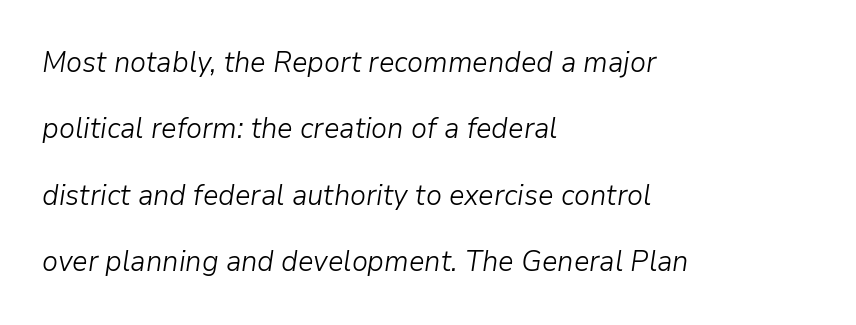
{"italic": "yes", "lean": "right", "slant_degrees": 9, "bold": "no", "weight": "light", "width": "normal", "stroke_contrast": "low", "x_height": "medium", "monospaced": "no", "underline": "no", "align": "left", "line_spacing": "loose", "line_spacing_ratio": 2.29, "letter_spacing": "normal", "letter_spacing_em": 0.0, "glyph_px": 29}
